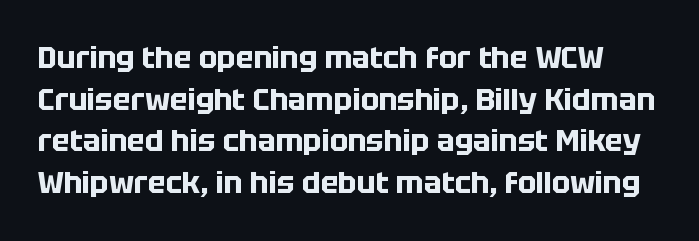
Q: Is the text bold? A: Yes.
Q: Is the text italic (slanted)? A: No, it is upright.
Q: Is the typeface a serif or a sans-serif typeface? A: Sans-serif.
Q: Is the text underlined? A: No.
Q: Is the spacing between letters normal or unusually wide? A: Normal.
Q: Is the spacing between lines tight, normal or loose? A: Normal.
Q: Width (condensed, normal, or wide)? A: Normal.
Q: Stroke contrast? A: Low.
Q: x-height? A: Large.
Q: Monospaced? A: No.
